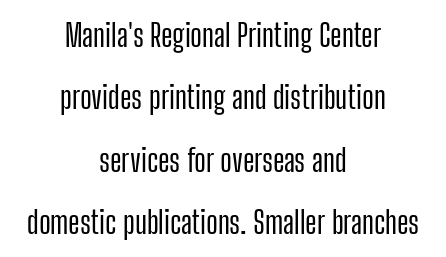
Q: Is the text italic (slanted)? A: No, it is upright.
Q: Is the typeface a serif or a sans-serif typeface? A: Sans-serif.
Q: Is the text underlined? A: No.
Q: How is the paragraph aligned? A: Centered.
Q: Is the spacing between letters normal or unusually wide? A: Normal.
Q: Is the spacing between lines tight, normal or loose? A: Loose.
Q: Width (condensed, normal, or wide)? A: Condensed.
Q: Stroke contrast? A: Low.
Q: x-height? A: Medium.
Q: Monospaced? A: No.
